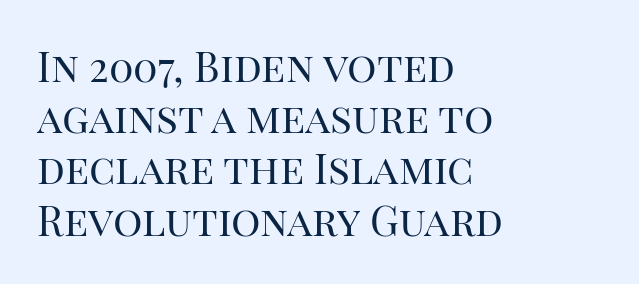
Character widths vary here, with narrow letters taking less room than wide ones. Underline: absent. Posture: straight, roman, zero tilt. A typesetter would label this face a serif. These glyphs show unthickened strokes, regular width or finer. Rows of type keep a routine distance in the vertical direction.
